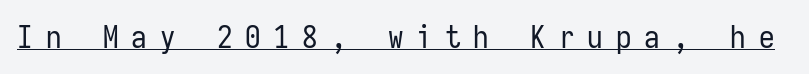
Q: Is the text bold? A: No.
Q: Is the text italic (slanted)? A: No, it is upright.
Q: Is the typeface a serif or a sans-serif typeface? A: Sans-serif.
Q: Is the text underlined? A: Yes.
Q: Is the spacing between letters normal or unusually wide? A: Unusually wide.
Q: Width (condensed, normal, or wide)? A: Condensed.
Q: Stroke contrast? A: Low.
Q: x-height? A: Medium.
Q: Monospaced? A: Yes.
